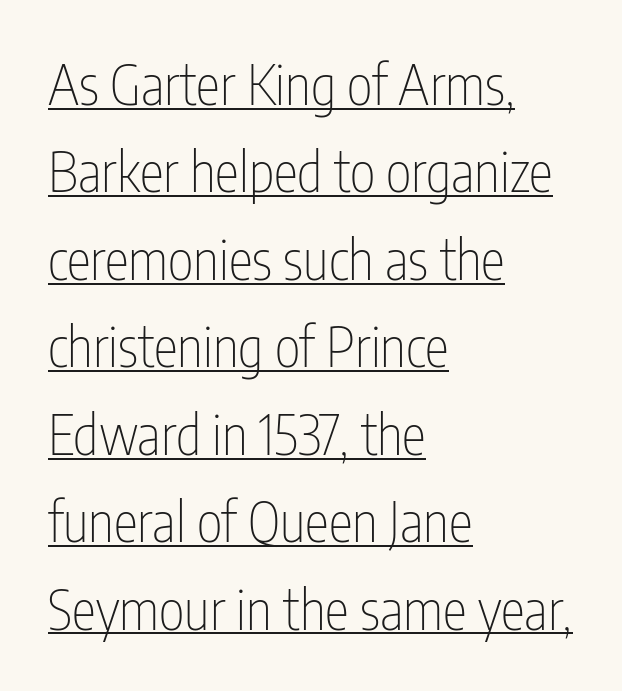
Q: Is the text bold? A: No.
Q: Is the text italic (slanted)? A: No, it is upright.
Q: Is the typeface a serif or a sans-serif typeface? A: Sans-serif.
Q: Is the text underlined? A: Yes.
Q: How is the paragraph aligned? A: Left-aligned.
Q: Is the spacing between letters normal or unusually wide? A: Normal.
Q: Is the spacing between lines tight, normal or loose? A: Normal.
Q: Width (condensed, normal, or wide)? A: Condensed.
Q: Stroke contrast? A: Low.
Q: x-height? A: Medium.
Q: Monospaced? A: No.
